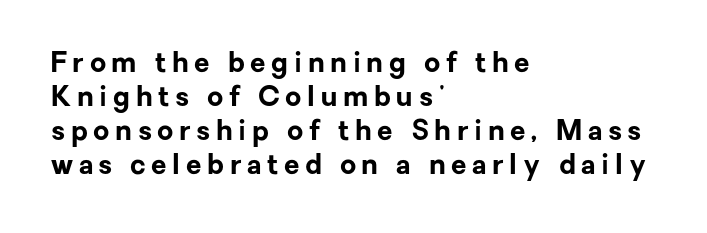
Q: Is the text bold? A: Yes.
Q: Is the text italic (slanted)? A: No, it is upright.
Q: Is the typeface a serif or a sans-serif typeface? A: Sans-serif.
Q: Is the text underlined? A: No.
Q: How is the paragraph aligned? A: Left-aligned.
Q: Is the spacing between letters normal or unusually wide? A: Unusually wide.
Q: Width (condensed, normal, or wide)? A: Normal.
Q: Stroke contrast? A: Low.
Q: x-height? A: Medium.
Q: Monospaced? A: No.
